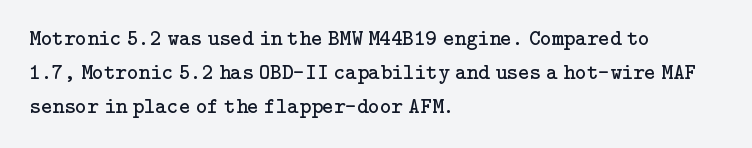
The image shows 22 px text type, upright; set left-aligned, normal line spacing (1.54x), normal letter spacing, not underlined.
